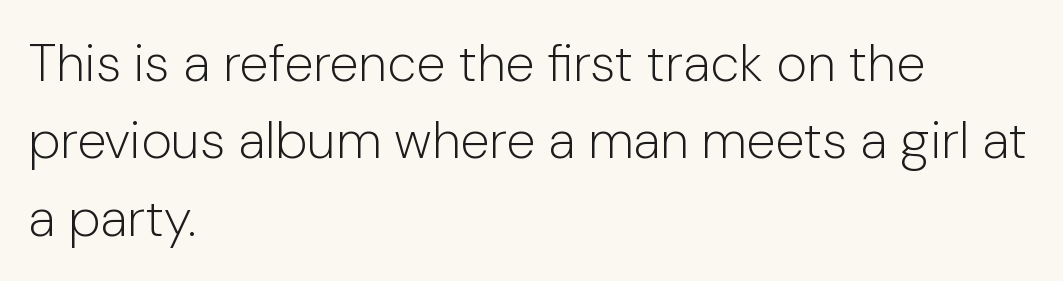
These lines were composed using upright roman letters. Serif or sans? Sans — the stroke terminals are bare. Vertical spacing — default. The zone under the glyphs is completely vacant. The paragraph shown leans on its left margin.
